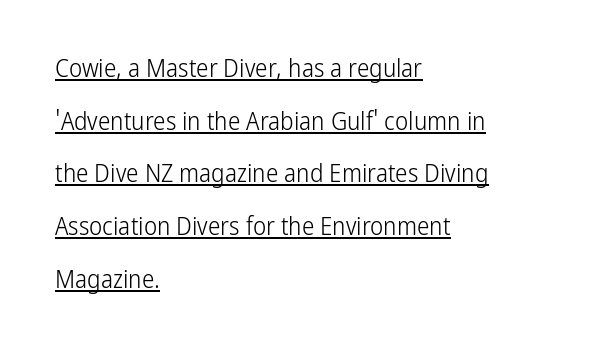
Think standard paragraph weight, or any step lighter than that. The string is rendered with underlining switched on. The rag falls on the right side of this text block. No extra tracking has been applied to these lines.
